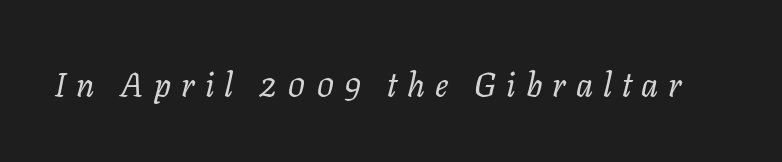
Think of a printed novel: that variable character pitch is what you see here. How are the letters spaced? Widely, with obvious added tracking. The passage shown is not bold in any degree. Characters are canted at an angle relative to the baseline's perpendicular. The foot of each line stays bare and open.
